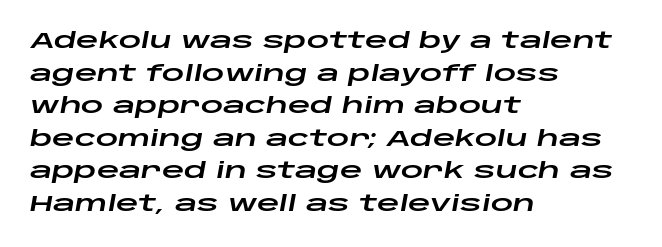
Q: Is the text italic (slanted)? A: Yes, it leans right by about 10 degrees.
Q: Is the text underlined? A: No.
Q: How is the paragraph aligned? A: Left-aligned.
Q: Is the spacing between letters normal or unusually wide? A: Normal.
Q: Is the spacing between lines tight, normal or loose? A: Normal.
